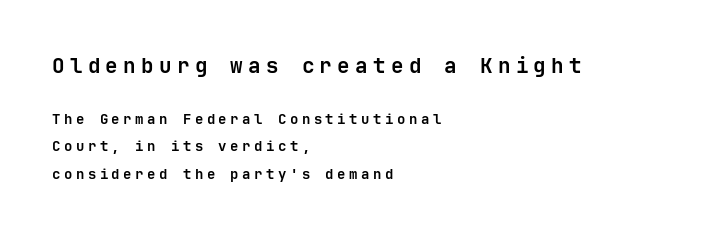
Do the letters lean? They stand straight. A student would notice the top passage is typeset larger than what follows. The rendering anchors every line to the left-hand side. Glance below the letters and you will spot only blank space.
